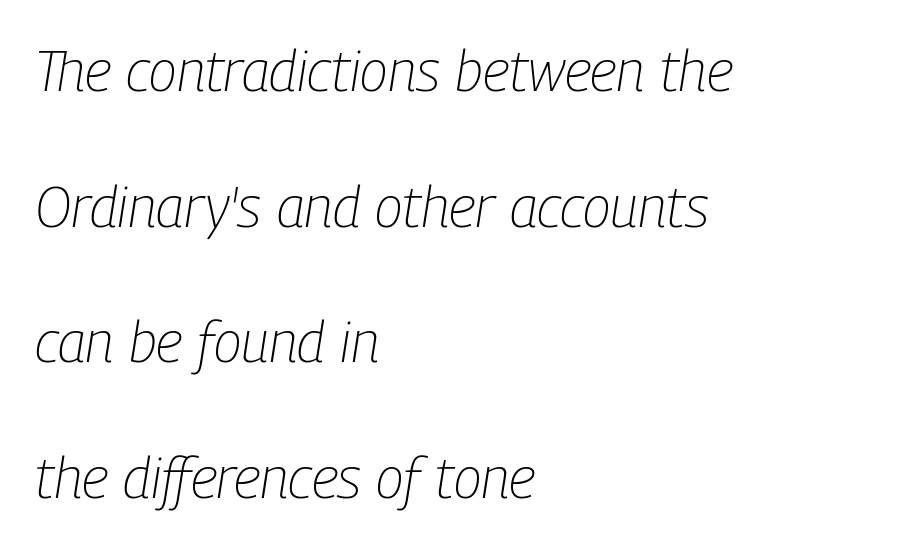
The text carries the slant typical of an italic or oblique font. Standard letterfit; no display-style spreading of the glyphs. The baseline area is clear. The lines are quadded left. Quick note: interline space is abundant.
